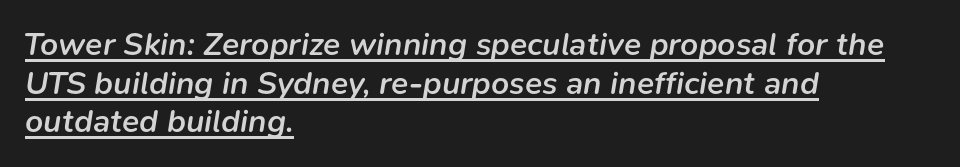
Is this a fixed-width face? No — the glyphs have proportional, varying widths. Inter-character spacing is left at the font's built-in metrics. Teacher's note: observe the even left margin — that is flush-left alignment. A somewhat darkened texture: the type is semibold rather than bold. Underline: present. An italicized treatment has been applied to the whole sample.
